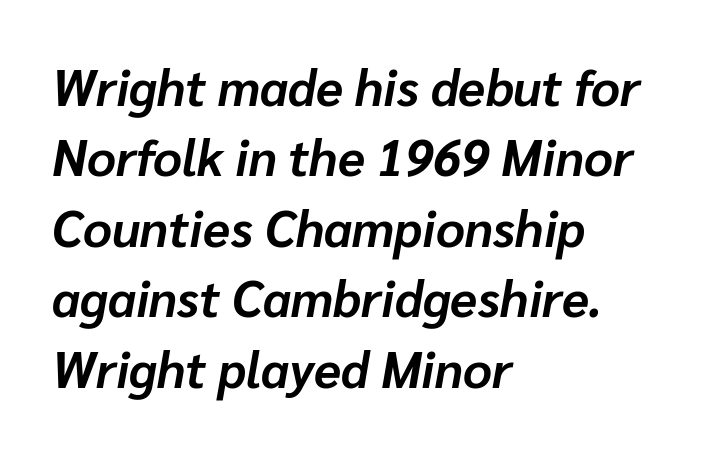
{"italic": "yes", "lean": "right", "slant_degrees": 10, "bold": "yes", "weight": "bold", "width": "normal", "stroke_contrast": "low", "x_height": "medium", "monospaced": "no", "underline": "no", "align": "left", "line_spacing": "normal", "line_spacing_ratio": 1.41, "letter_spacing": "normal", "letter_spacing_em": 0.0, "glyph_px": 50}
